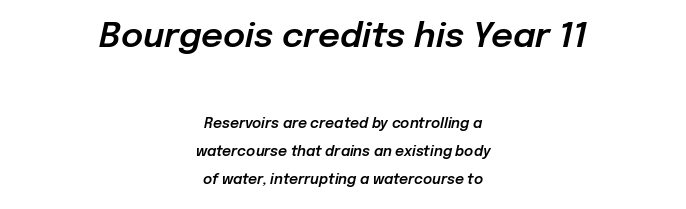
{"italic": "yes", "lean": "right", "slant_degrees": 12, "width": "normal", "stroke_contrast": "low", "x_height": "medium", "monospaced": "no", "underline": "no", "align": "center", "line_spacing": "loose", "line_spacing_ratio": 2.02, "letter_spacing": "normal", "letter_spacing_em": 0.0, "larger_block": "first", "size_ratio": 2.43, "glyph_px": 34}
